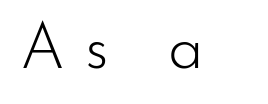
The lettering stays uniformly vertical, giving the passage a roman look. This reads as an unemphasized weight, regular at the heaviest. The rendering inserts visible extra space after every character. Here the designer chose a conventional face with non-uniform glyph widths. Observe the absence of serifs on each vertical stroke in this sample. Rule under the text: the space is simply empty.
